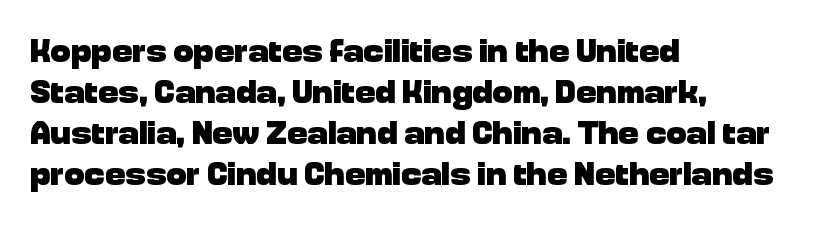
{"serif": "no", "italic": "no", "bold": "yes", "weight": "heavy", "width": "normal", "stroke_contrast": "low", "x_height": "medium", "monospaced": "no", "underline": "no", "align": "left", "line_spacing_ratio": 1.21, "letter_spacing": "normal", "letter_spacing_em": 0.0, "glyph_px": 34}
